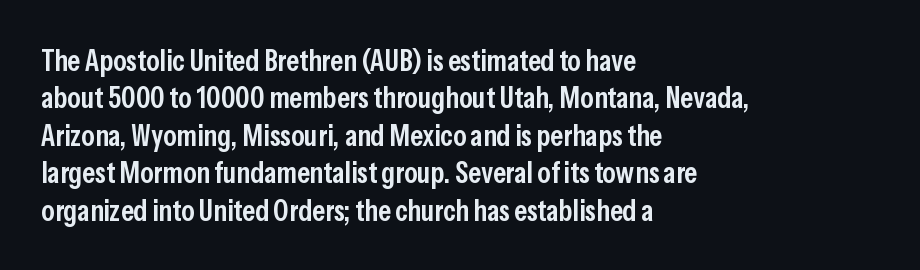
Q: Is the text bold? A: Semi-bold.
Q: Is the text italic (slanted)? A: No, it is upright.
Q: Is the typeface a serif or a sans-serif typeface? A: Sans-serif.
Q: Is the text underlined? A: No.
Q: How is the paragraph aligned? A: Left-aligned.
Q: Is the spacing between letters normal or unusually wide? A: Normal.
Q: Is the spacing between lines tight, normal or loose? A: Normal.
Q: Width (condensed, normal, or wide)? A: Condensed.
Q: Stroke contrast? A: Low.
Q: x-height? A: Medium.
Q: Monospaced? A: No.
